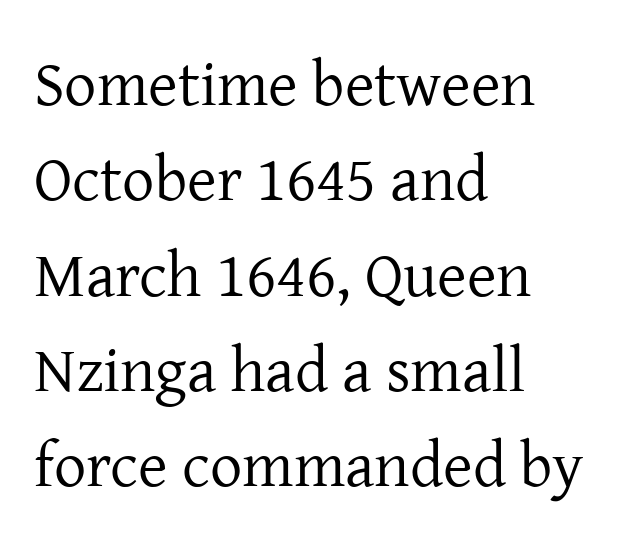
Q: Is the text bold? A: No.
Q: Is the text italic (slanted)? A: No, it is upright.
Q: Is the typeface a serif or a sans-serif typeface? A: Serif.
Q: Is the text underlined? A: No.
Q: How is the paragraph aligned? A: Left-aligned.
Q: Is the spacing between letters normal or unusually wide? A: Normal.
Q: Is the spacing between lines tight, normal or loose? A: Normal.
Q: Width (condensed, normal, or wide)? A: Normal.
Q: Stroke contrast? A: Low.
Q: x-height? A: Medium.
Q: Monospaced? A: No.
